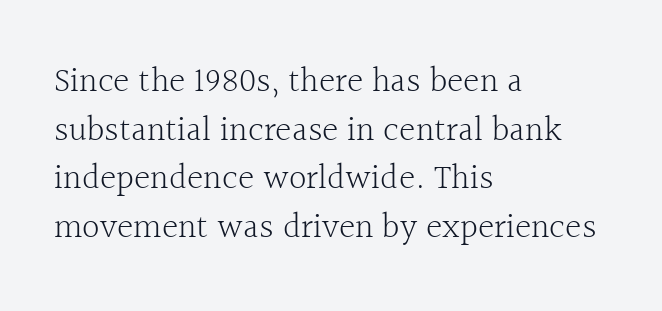
Q: Is the text bold? A: No.
Q: Is the text italic (slanted)? A: No, it is upright.
Q: Is the typeface a serif or a sans-serif typeface? A: Serif.
Q: Is the text underlined? A: No.
Q: How is the paragraph aligned? A: Left-aligned.
Q: Is the spacing between letters normal or unusually wide? A: Normal.
Q: Is the spacing between lines tight, normal or loose? A: Normal.
Q: Width (condensed, normal, or wide)? A: Normal.
Q: x-height? A: Medium.
Q: Monospaced? A: No.
